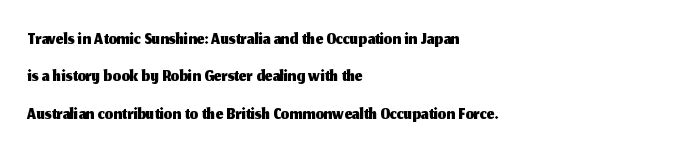
The image shows 27 px text type, upright; set left-aligned, normal line spacing (1.38x), normal letter spacing, not underlined.
